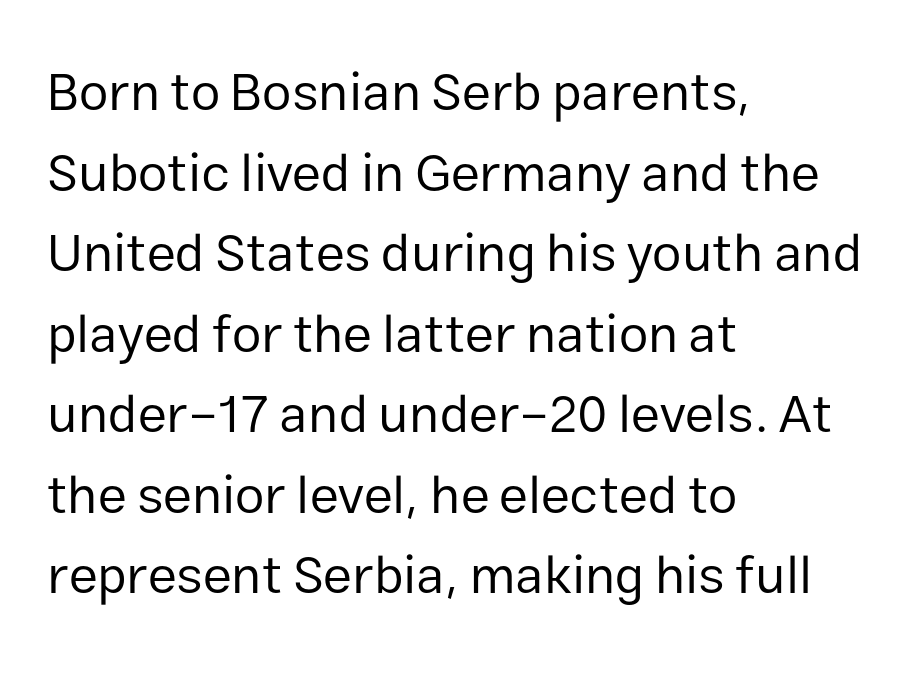
The image shows 53 px regular-weight sans-serif type, upright; set left-aligned, normal line spacing (1.52x), normal letter spacing, not underlined; low stroke contrast and a medium x-height.
